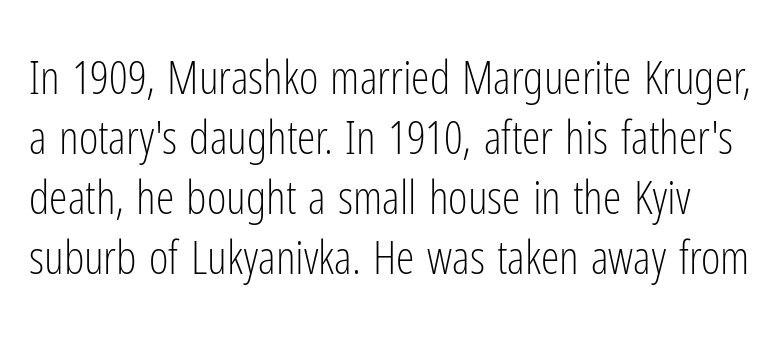
The image shows 47 px light, condensed sans-serif type, upright; set normal line spacing (1.28x), normal letter spacing, not underlined; low stroke contrast and a medium x-height.
